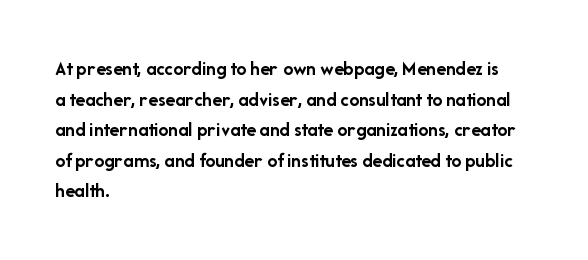
Underlining? Definitely not there. The paragraph has a hard left edge and a soft right edge. A typesetter would mark this as roman, not italic. What weight is shown? A full bold with thick strokes.
